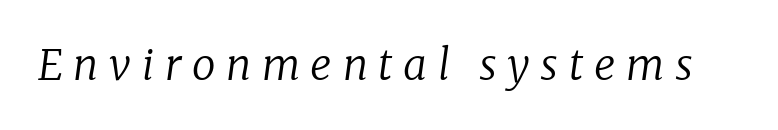
Q: Is the text bold? A: No.
Q: Is the text italic (slanted)? A: Yes, it leans right by about 8 degrees.
Q: Is the typeface a serif or a sans-serif typeface? A: Serif.
Q: Is the text underlined? A: No.
Q: Is the spacing between letters normal or unusually wide? A: Unusually wide.
Q: Width (condensed, normal, or wide)? A: Normal.
Q: Stroke contrast? A: Low.
Q: x-height? A: Medium.
Q: Monospaced? A: No.
